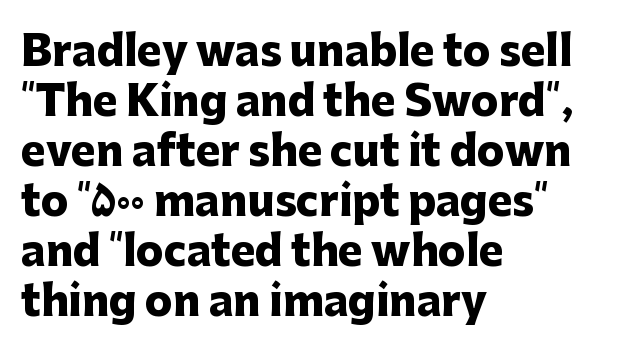
{"serif": "no", "italic": "no", "bold": "yes", "weight": "heavy", "width": "normal", "stroke_contrast": "low", "x_height": "medium", "monospaced": "no", "underline": "no", "align": "left", "line_spacing_ratio": 1.22, "letter_spacing": "normal", "letter_spacing_em": 0.0, "glyph_px": 41}
